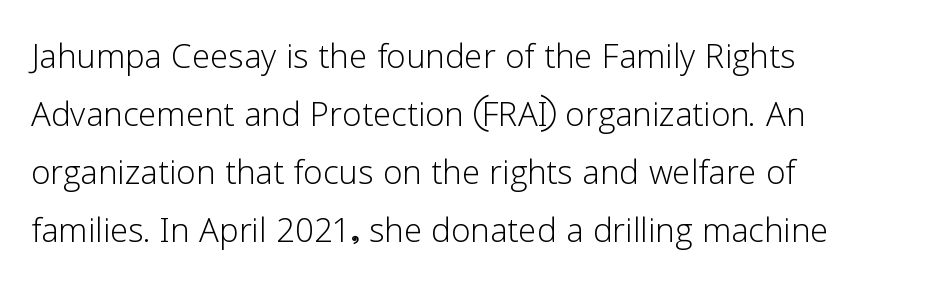
Q: Is the text bold? A: No.
Q: Is the text italic (slanted)? A: No, it is upright.
Q: Is the typeface a serif or a sans-serif typeface? A: Sans-serif.
Q: Is the text underlined? A: No.
Q: How is the paragraph aligned? A: Left-aligned.
Q: Is the spacing between letters normal or unusually wide? A: Normal.
Q: Is the spacing between lines tight, normal or loose? A: Normal.
Q: Width (condensed, normal, or wide)? A: Normal.
Q: Stroke contrast? A: Low.
Q: x-height? A: Medium.
Q: Monospaced? A: No.
